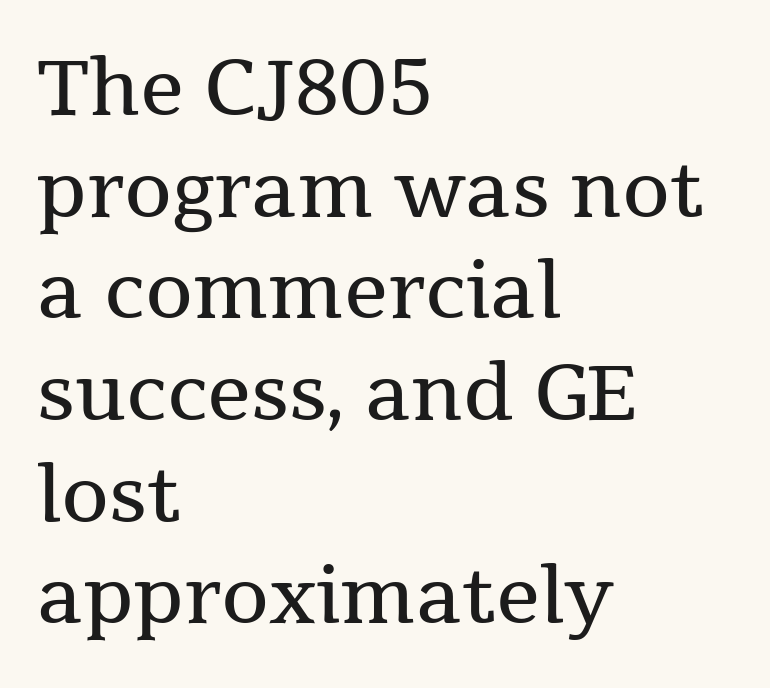
The image shows 77 px regular-weight serif type, upright; set left-aligned, normal line spacing (1.32x), normal letter spacing, not underlined; medium stroke contrast and a medium x-height.
